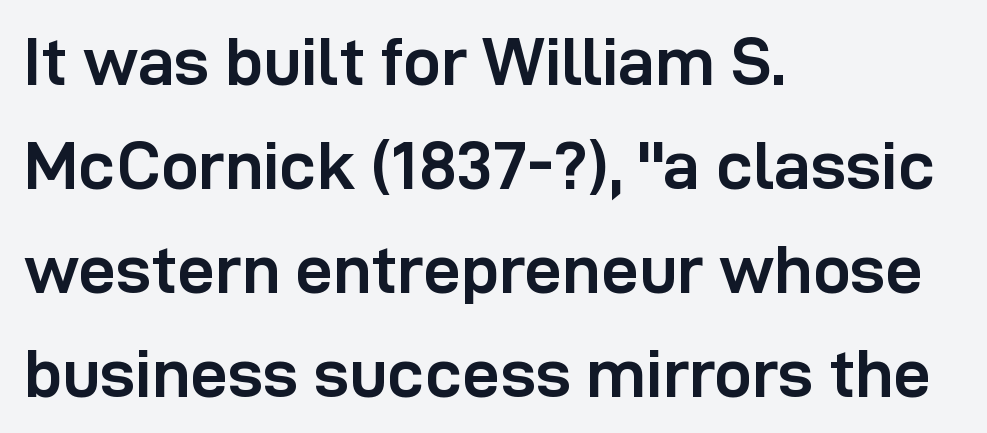
{"serif": "no", "italic": "no", "bold": "yes", "weight": "semibold", "width": "normal", "stroke_contrast": "low", "x_height": "medium", "monospaced": "no", "underline": "no", "align": "left", "line_spacing": "normal", "line_spacing_ratio": 1.55, "letter_spacing": "normal", "letter_spacing_em": 0.0, "glyph_px": 67}
